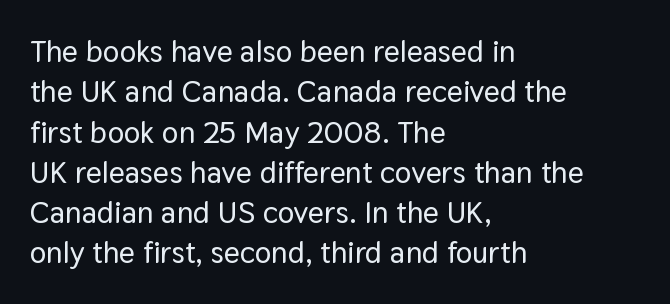
Q: Is the text italic (slanted)? A: No, it is upright.
Q: Is the typeface a serif or a sans-serif typeface? A: Sans-serif.
Q: Is the text underlined? A: No.
Q: How is the paragraph aligned? A: Left-aligned.
Q: Is the spacing between letters normal or unusually wide? A: Normal.
Q: Is the spacing between lines tight, normal or loose? A: Normal.
Q: Width (condensed, normal, or wide)? A: Normal.
Q: Stroke contrast? A: Low.
Q: x-height? A: Medium.
Q: Monospaced? A: No.
